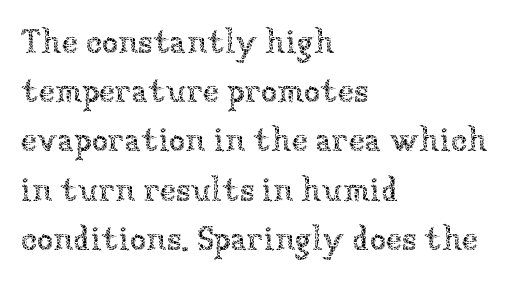
The image shows 33 px thin type, upright; set left-aligned, normal line spacing (1.49x), normal letter spacing, not underlined; low stroke contrast and a medium x-height.
